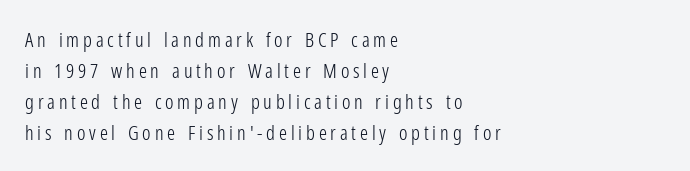
{"italic": "no", "bold": "no", "underline": "no", "align": "left", "line_spacing": "normal", "line_spacing_ratio": 1.55, "glyph_px": 20}
